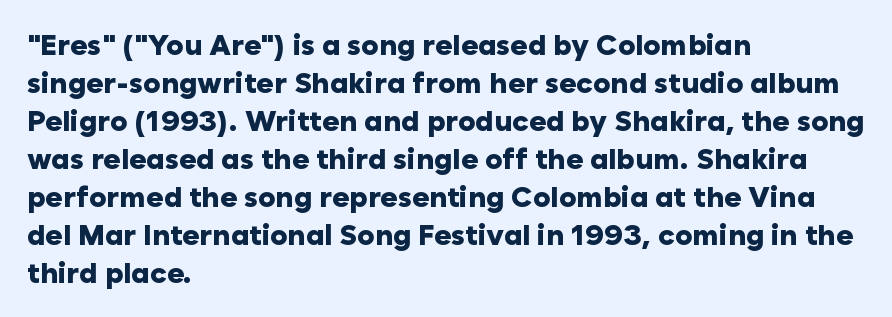
Q: Is the text bold? A: Yes.
Q: Is the text italic (slanted)? A: No, it is upright.
Q: Is the typeface a serif or a sans-serif typeface? A: Sans-serif.
Q: Is the text underlined? A: No.
Q: How is the paragraph aligned? A: Left-aligned.
Q: Is the spacing between letters normal or unusually wide? A: Normal.
Q: Is the spacing between lines tight, normal or loose? A: Normal.
Q: Width (condensed, normal, or wide)? A: Normal.
Q: Stroke contrast? A: Low.
Q: x-height? A: Medium.
Q: Monospaced? A: No.
